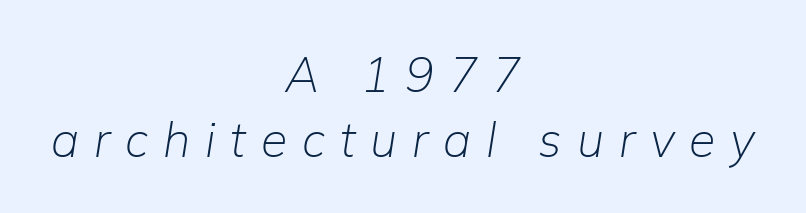
{"italic": "yes", "lean": "right", "slant_degrees": 9, "bold": "no", "weight": "light", "width": "normal", "stroke_contrast": "low", "x_height": "medium", "monospaced": "no", "underline": "no", "align": "center", "line_spacing": "normal", "line_spacing_ratio": 1.36, "letter_spacing": "wide", "letter_spacing_em": 0.31, "glyph_px": 48}
